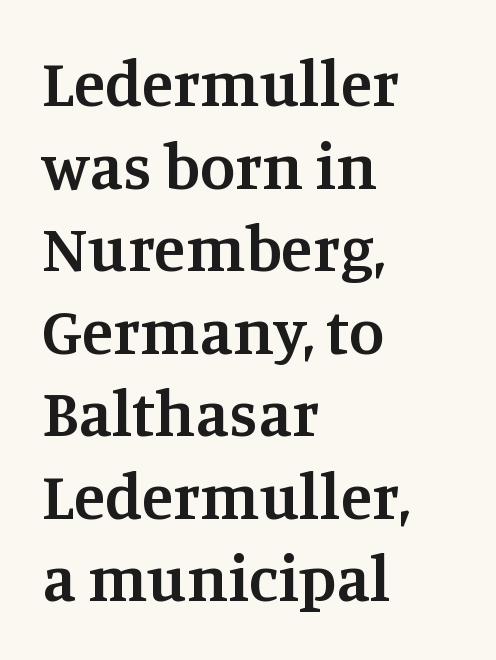
The image shows 65 px semibold serif type, upright; set left-aligned, normal line spacing (1.27x), normal letter spacing, not underlined; medium stroke contrast and a large x-height.
